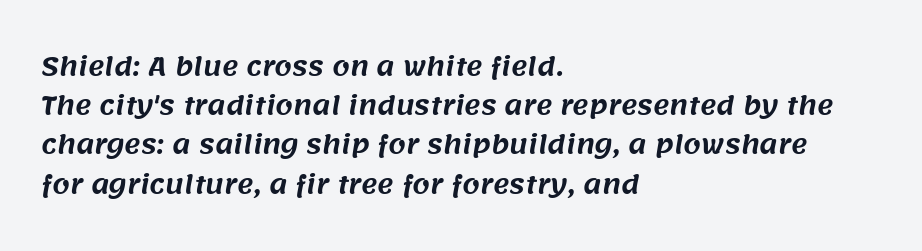
Q: Is the text underlined? A: No.
Q: How is the paragraph aligned? A: Left-aligned.
Q: Is the spacing between letters normal or unusually wide? A: Normal.
Q: Is the spacing between lines tight, normal or loose? A: Normal.
